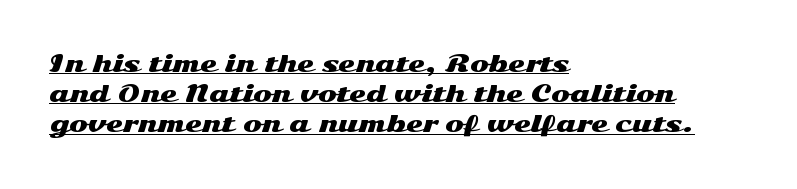
{"underline": "yes", "align": "left", "line_spacing": "normal", "line_spacing_ratio": 1.37, "letter_spacing": "normal", "letter_spacing_em": 0.0, "glyph_px": 22}
